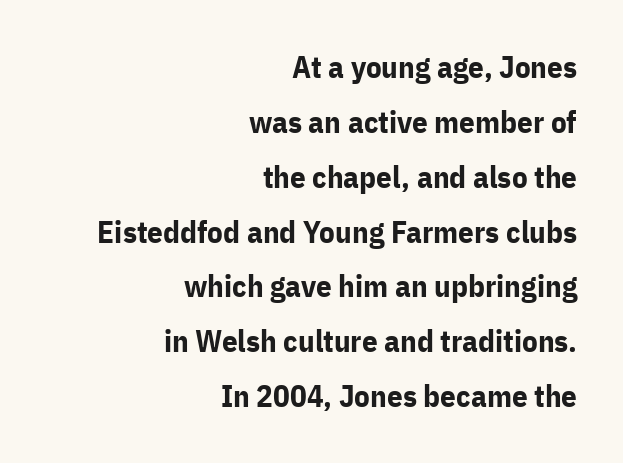
{"serif": "no", "italic": "no", "bold": "yes", "weight": "bold", "width": "normal", "stroke_contrast": "low", "x_height": "medium", "monospaced": "no", "underline": "no", "align": "right", "line_spacing_ratio": 1.77, "letter_spacing": "normal", "letter_spacing_em": 0.0, "glyph_px": 31}
